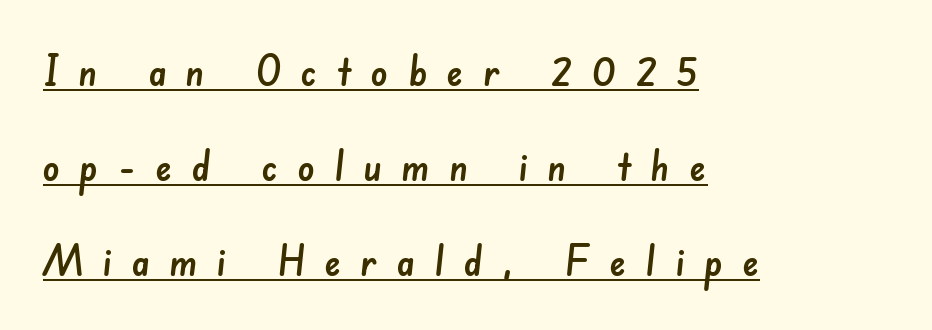
The image shows 42 px sans-serif type; set left-aligned, loose line spacing (2.26x), unusually wide letter spacing (+0.46 em), underlined; low stroke contrast and a small x-height.
